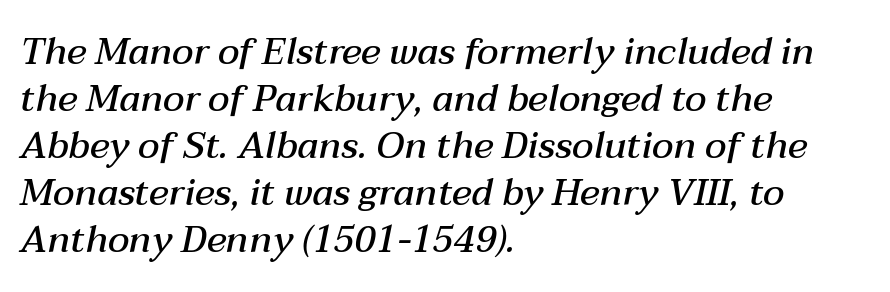
The image shows 37 px semibold type, italic (leaning right); set left-aligned, normal line spacing (1.27x), normal letter spacing, not underlined; medium stroke contrast and a medium x-height.
